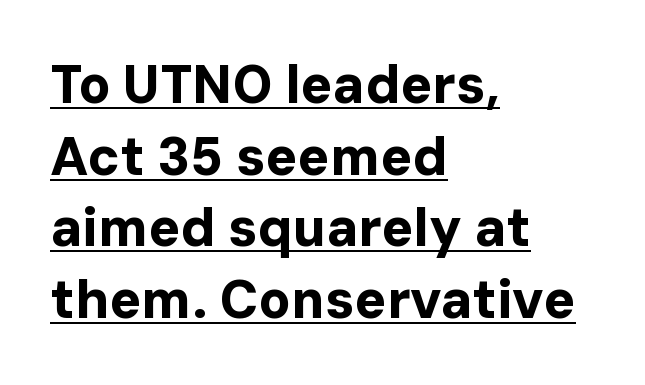
Font category for this specimen: sans-serif. Inter-character spacing is left at the font's built-in metrics. Line spacing here is normal. Check the space under the baseline: a stroke is drawn there.
